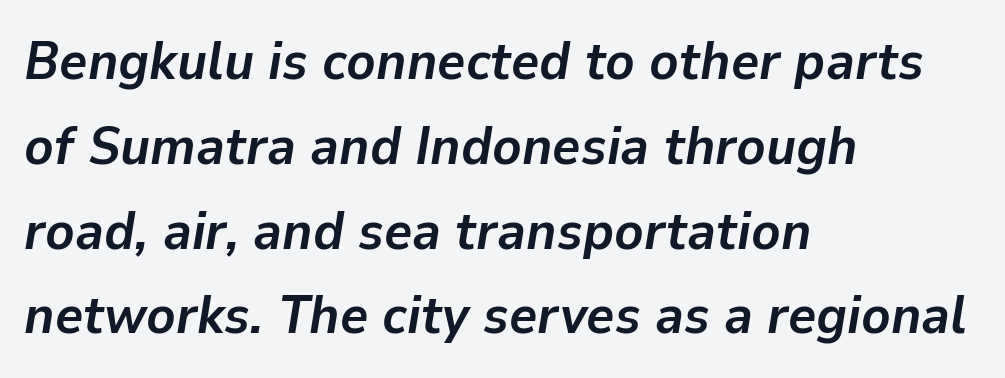
The image shows 54 px semibold type, italic (leaning right); set left-aligned, normal line spacing (1.57x), normal letter spacing, not underlined; low stroke contrast and a medium x-height.
